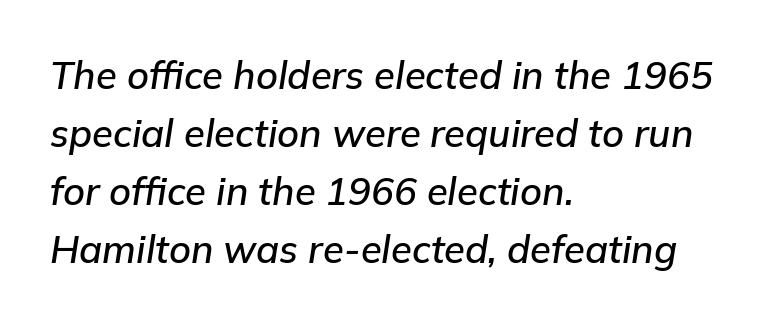
The image shows 38 px text type, italic (leaning right); set left-aligned, normal line spacing (1.53x), normal letter spacing, not underlined; low stroke contrast and a medium x-height.
